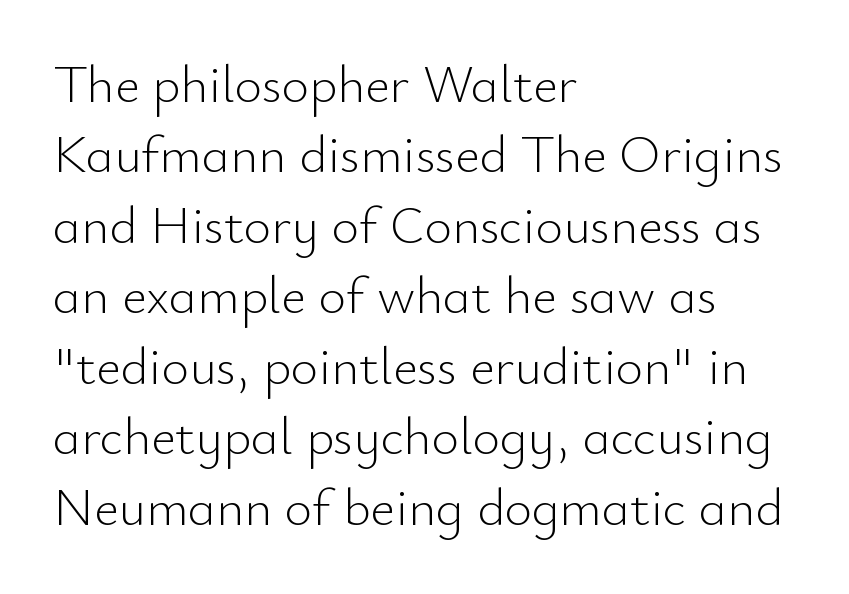
The image shows 53 px light sans-serif type, upright; set left-aligned, normal line spacing (1.33x), normal letter spacing, not underlined; low stroke contrast and a small x-height.
